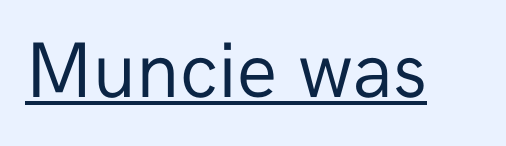
The image shows 79 px regular-weight sans-serif type, upright; set normal letter spacing, underlined; low stroke contrast and a medium x-height.
